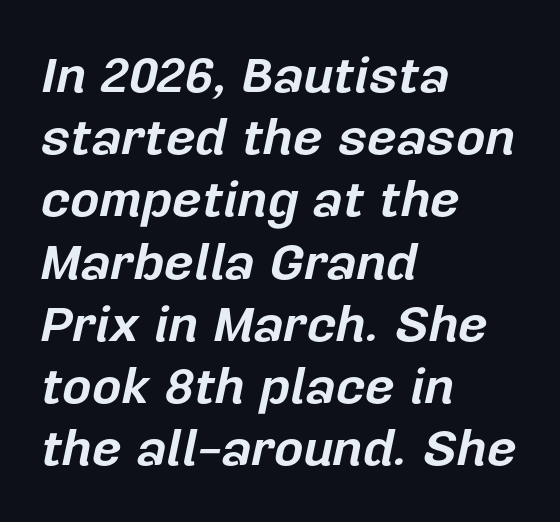
{"italic": "yes", "lean": "right", "slant_degrees": 12, "bold": "yes", "weight": "bold", "width": "normal", "stroke_contrast": "low", "x_height": "medium", "monospaced": "no", "underline": "no", "align": "left", "line_spacing_ratio": 1.22, "letter_spacing": "normal", "letter_spacing_em": 0.0, "glyph_px": 51}
